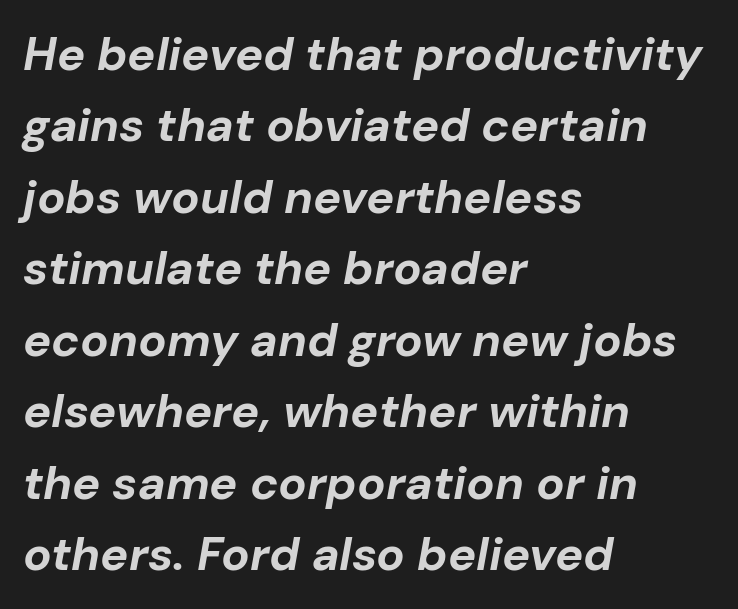
{"italic": "yes", "lean": "right", "slant_degrees": 10, "bold": "yes", "weight": "bold", "width": "normal", "stroke_contrast": "low", "x_height": "medium", "monospaced": "no", "underline": "no", "align": "left", "line_spacing": "normal", "line_spacing_ratio": 1.52, "letter_spacing": "normal", "letter_spacing_em": 0.0, "glyph_px": 47}
